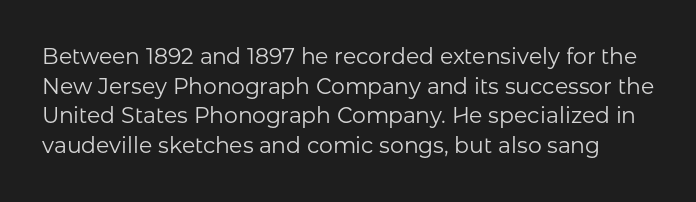
Q: Is the text bold? A: No.
Q: Is the text italic (slanted)? A: No, it is upright.
Q: Is the text underlined? A: No.
Q: Is the spacing between letters normal or unusually wide? A: Normal.
Q: Is the spacing between lines tight, normal or loose? A: Normal.
